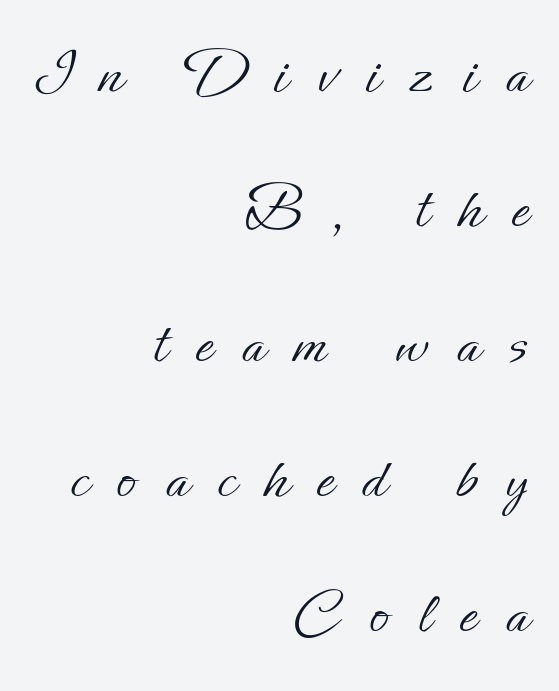
{"bold": "no", "weight": "light", "width": "normal", "stroke_contrast": "low", "x_height": "small", "monospaced": "no", "underline": "no", "align": "right", "line_spacing": "loose", "line_spacing_ratio": 2.11, "letter_spacing": "wide", "letter_spacing_em": 0.45, "glyph_px": 64}
